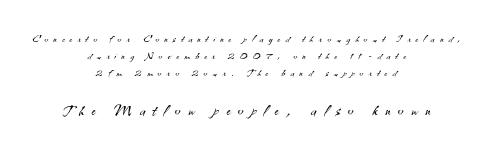
Q: Is the text bold? A: No.
Q: Is the text italic (slanted)? A: Yes.
Q: Is the text underlined? A: No.
Q: How is the paragraph aligned? A: Centered.
Q: Is the spacing between letters normal or unusually wide? A: Unusually wide.
Q: Which block of text is set in a larger size, the first (top) or the second (bottom)? A: The second (bottom) one.
